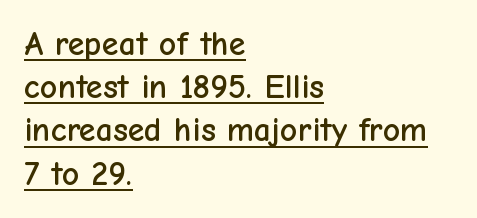
The image shows 34 px sans-serif type, upright; set left-aligned, normal line spacing (1.27x), normal letter spacing, underlined; low stroke contrast and a medium x-height.
